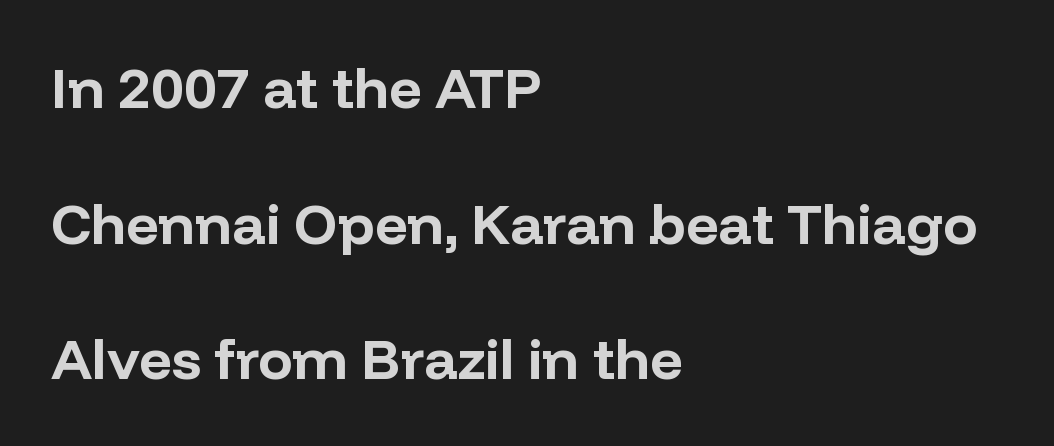
Italic: no, the glyphs are upright roman. Do the characters align in a grid? No, the font is proportional. The ragged edge is on the right, which tells us the setting is flush left. Each letter's strokes conclude bluntly, with no projecting serifs. Descenders hang freely into open space. Honestly, the rows look like they've been pulled way apart.
